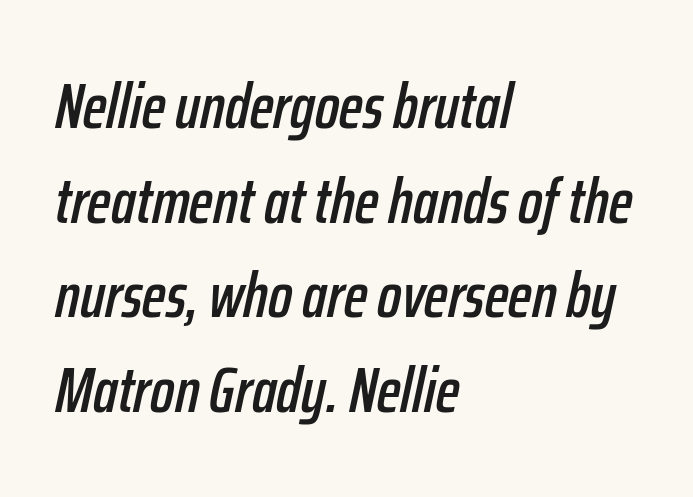
The image shows 64 px condensed type, italic (leaning right); set left-aligned, normal line spacing (1.48x), normal letter spacing, not underlined; low stroke contrast and a medium x-height.
